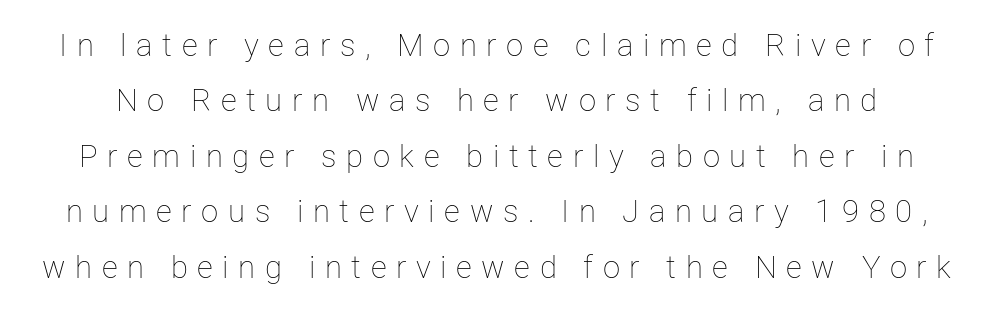
{"italic": "no", "bold": "no", "weight": "thin", "width": "normal", "stroke_contrast": "low", "x_height": "medium", "monospaced": "no", "underline": "no", "line_spacing_ratio": 1.79, "letter_spacing": "wide", "letter_spacing_em": 0.31, "glyph_px": 31}
